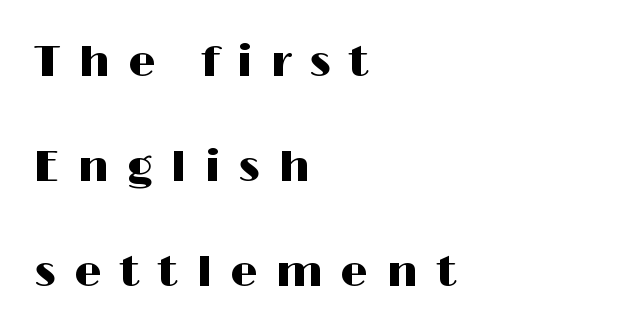
The compositor pushed each line to the left boundary. The words here are not underlined. Someone cranked the tracking dial way up on this one. Do the characters align in a grid? No, the font is proportional. These lines stand farther apart than default settings would place them.
